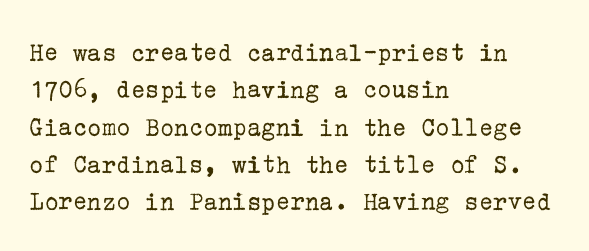
Q: Is the text bold? A: No.
Q: Is the text italic (slanted)? A: No, it is upright.
Q: Is the text underlined? A: No.
Q: How is the paragraph aligned? A: Left-aligned.
Q: Is the spacing between letters normal or unusually wide? A: Normal.
Q: Is the spacing between lines tight, normal or loose? A: Normal.
